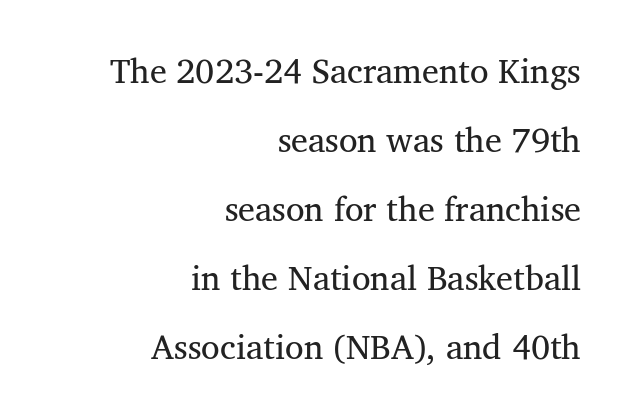
Tracking here is standard; glyphs follow each other at the usual distance. The weight tops out at a normal text grade. This sample has the flowing, uneven cadence of proportional lettering. The words here are not underlined.
